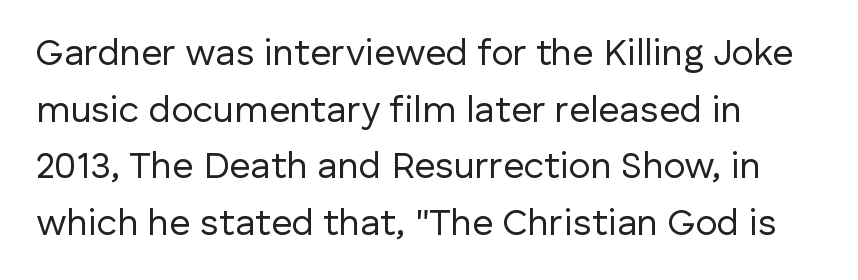
Q: Is the text bold? A: No.
Q: Is the text italic (slanted)? A: No, it is upright.
Q: Is the typeface a serif or a sans-serif typeface? A: Sans-serif.
Q: Is the text underlined? A: No.
Q: How is the paragraph aligned? A: Left-aligned.
Q: Is the spacing between letters normal or unusually wide? A: Normal.
Q: Is the spacing between lines tight, normal or loose? A: Normal.
Q: Width (condensed, normal, or wide)? A: Normal.
Q: Stroke contrast? A: Low.
Q: x-height? A: Medium.
Q: Monospaced? A: No.
